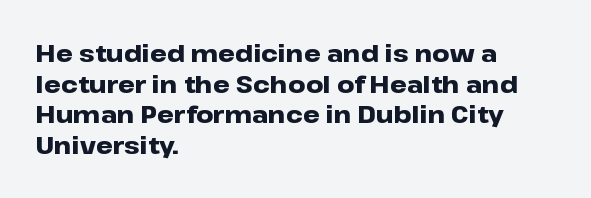
The image shows 24 px bold type, upright; set left-aligned, normal line spacing (1.28x), normal letter spacing, not underlined.
